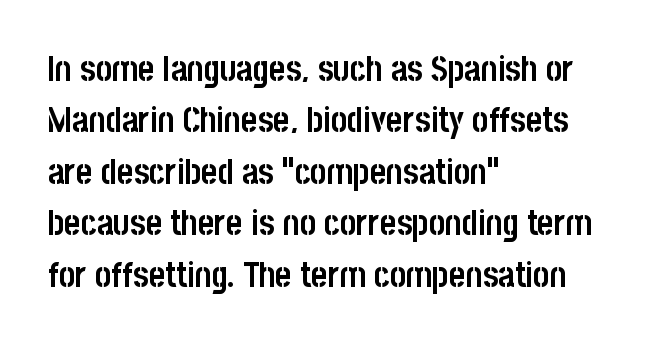
Q: Is the text bold? A: Yes.
Q: Is the text italic (slanted)? A: No, it is upright.
Q: Is the typeface a serif or a sans-serif typeface? A: Sans-serif.
Q: Is the text underlined? A: No.
Q: How is the paragraph aligned? A: Left-aligned.
Q: Is the spacing between letters normal or unusually wide? A: Normal.
Q: Is the spacing between lines tight, normal or loose? A: Normal.
Q: Width (condensed, normal, or wide)? A: Condensed.
Q: Stroke contrast? A: Low.
Q: x-height? A: Large.
Q: Monospaced? A: No.
